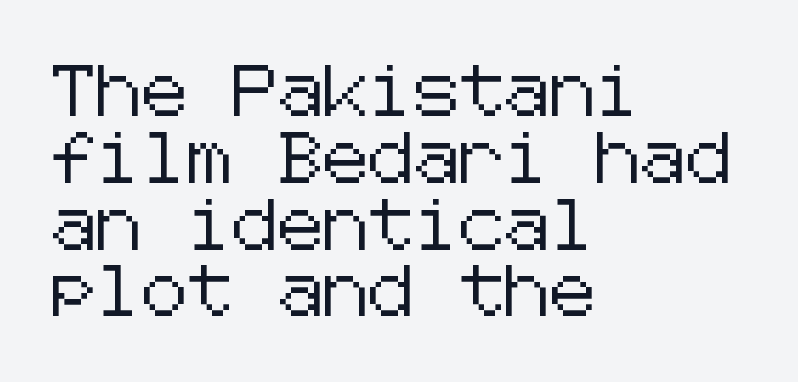
{"serif": "no", "italic": "no", "width": "normal", "stroke_contrast": "low", "x_height": "medium", "underline": "no", "align": "left", "line_spacing": "normal", "line_spacing_ratio": 1.31, "letter_spacing": "normal", "letter_spacing_em": 0.0, "glyph_px": 51}
